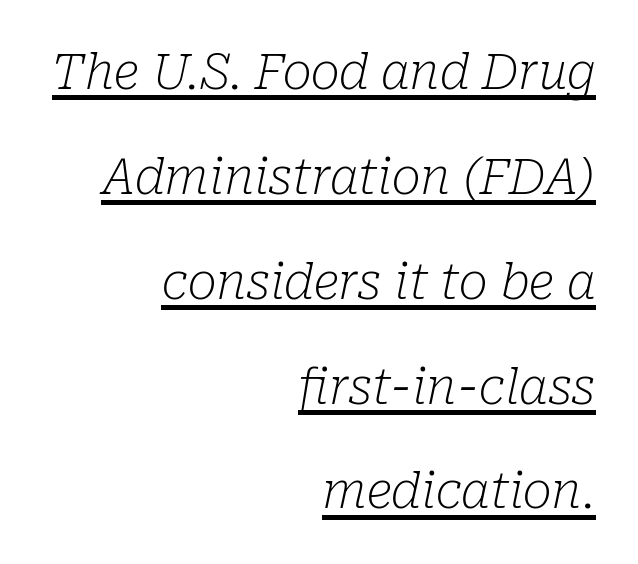
The image shows 49 px light serif type, italic (leaning right); set right-aligned, loose line spacing (2.14x), normal letter spacing, underlined; low stroke contrast and a medium x-height.
